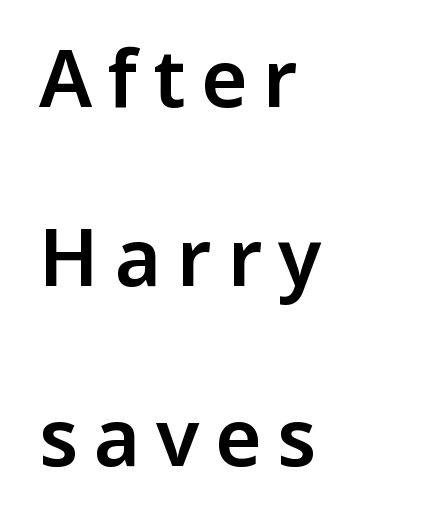
Q: Is the text italic (slanted)? A: No, it is upright.
Q: Is the typeface a serif or a sans-serif typeface? A: Sans-serif.
Q: Is the text underlined? A: No.
Q: How is the paragraph aligned? A: Left-aligned.
Q: Is the spacing between letters normal or unusually wide? A: Unusually wide.
Q: Is the spacing between lines tight, normal or loose? A: Loose.
Q: Width (condensed, normal, or wide)? A: Normal.
Q: Stroke contrast? A: Low.
Q: x-height? A: Medium.
Q: Monospaced? A: No.
